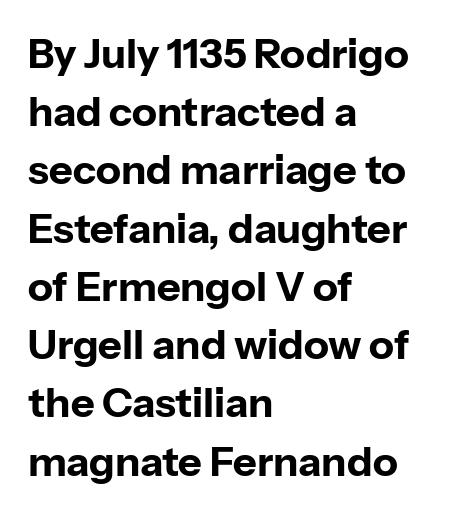
The image shows 41 px bold sans-serif type, upright; set left-aligned, normal line spacing (1.42x), normal letter spacing, not underlined; low stroke contrast and a medium x-height.
